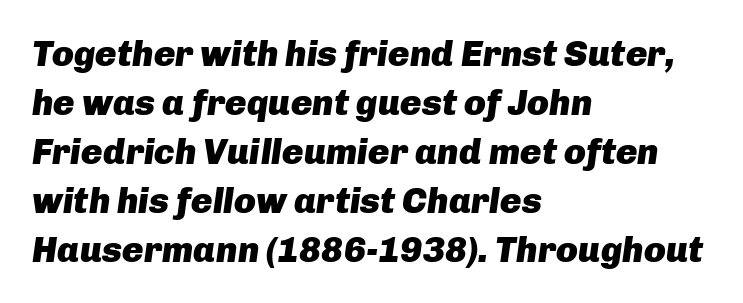
{"italic": "yes", "lean": "right", "slant_degrees": 8, "bold": "yes", "weight": "heavy", "width": "normal", "stroke_contrast": "low", "x_height": "medium", "monospaced": "no", "underline": "no", "align": "left", "line_spacing": "normal", "line_spacing_ratio": 1.36, "letter_spacing": "normal", "letter_spacing_em": 0.0, "glyph_px": 36}
